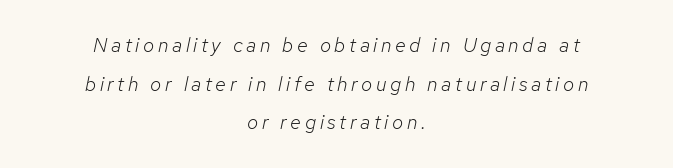
Q: Is the text bold? A: No.
Q: Is the text italic (slanted)? A: Yes, it leans right by about 12 degrees.
Q: Is the text underlined? A: No.
Q: How is the paragraph aligned? A: Centered.
Q: Is the spacing between lines tight, normal or loose? A: Loose.
